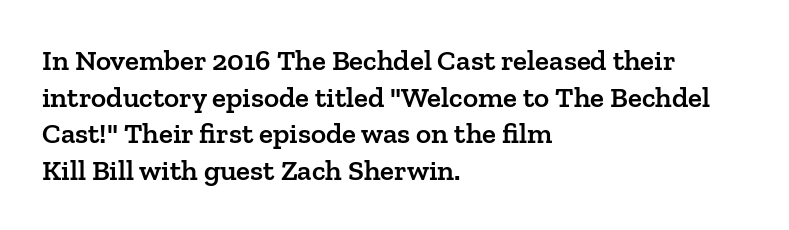
The image shows 29 px semibold serif type, upright; set left-aligned, normal line spacing (1.26x), normal letter spacing, not underlined; low stroke contrast and a medium x-height.
